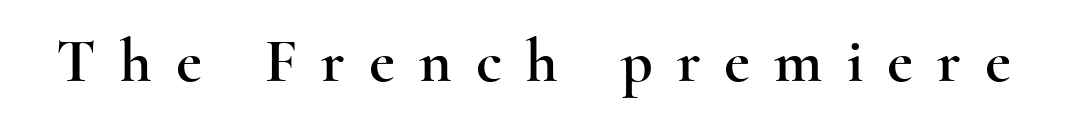
The string is rendered with underlining switched off. Each word looks stretched out because of the extra space between its letters. The characters display serif detailing at their extremities. Every character sits straight up, as roman type does. The face used here is proportionally spaced, like ordinary book or web type.
